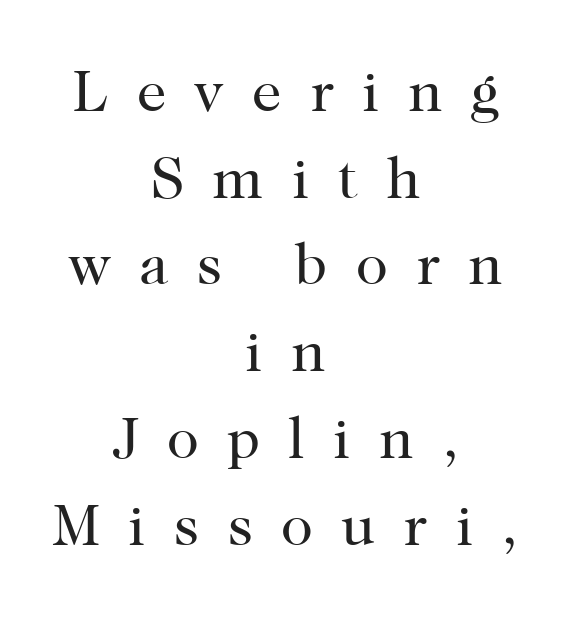
Q: Is the text bold? A: No.
Q: Is the text italic (slanted)? A: No, it is upright.
Q: Is the typeface a serif or a sans-serif typeface? A: Serif.
Q: Is the text underlined? A: No.
Q: How is the paragraph aligned? A: Centered.
Q: Is the spacing between letters normal or unusually wide? A: Unusually wide.
Q: Is the spacing between lines tight, normal or loose? A: Normal.
Q: Width (condensed, normal, or wide)? A: Normal.
Q: Stroke contrast? A: High.
Q: x-height? A: Medium.
Q: Monospaced? A: No.
